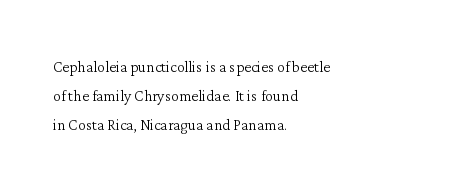
The image shows 20 px text type, upright; set left-aligned, normal line spacing (1.45x), normal letter spacing, not underlined.
